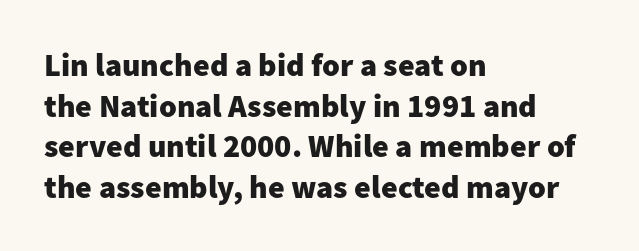
Evenly set lines give the paragraph a standard silhouette. Check where the strokes stop: nothing finishes them off — pure sans. Here the designer chose a conventional face with non-uniform glyph widths. The lettering holds an erect, upright posture throughout.
